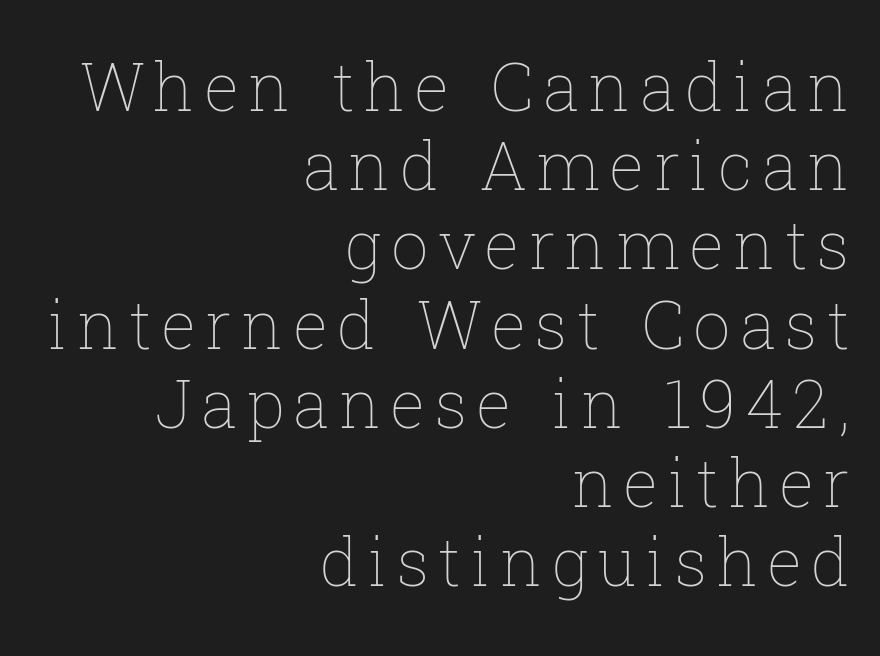
The weight would be labelled regular, book, light, or lighter still. The baseline area is clear. The face used here is proportionally spaced, like ordinary book or web type. Typeset ragged left — the right edge is the straight one. Characters remain perfectly vertical along every line.
